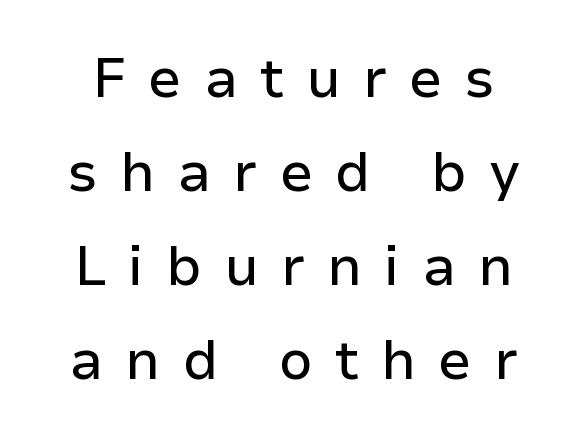
{"serif": "no", "italic": "no", "width": "normal", "stroke_contrast": "low", "x_height": "medium", "monospaced": "no", "underline": "no", "line_spacing_ratio": 1.71, "letter_spacing": "wide", "letter_spacing_em": 0.4, "glyph_px": 55}
